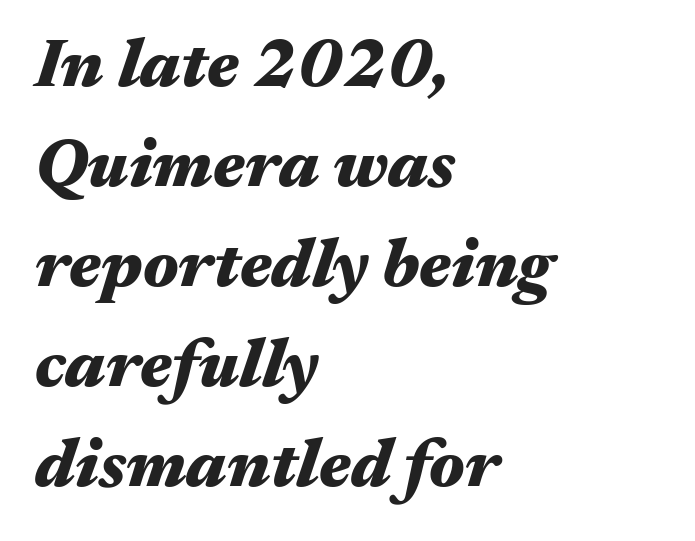
Nobody touched the tracking dial on this one. Posture: slanted. Evenly set lines give the paragraph a standard silhouette. The passage shown is typed in a proportional face where columns would drift.
